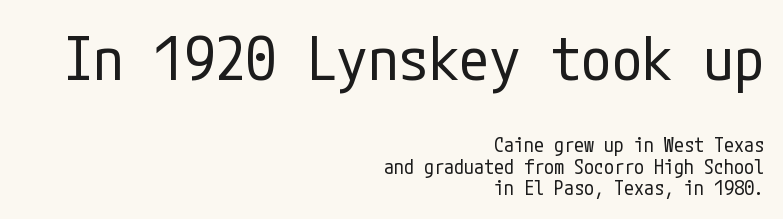
Letterform terminals end flat and unadorned throughout the passage. A typesetter would mark this as roman, not italic. Check the space under the baseline: it is left empty. This block would grow much taller if given ordinary leading; it's compressed now. Glyph-to-glyph distance matches everyday printed text.
